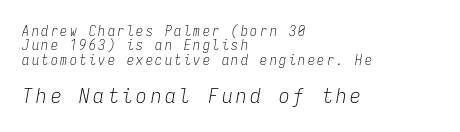
The image shows 21 px text type, italic (leaning right); set left-aligned, tight line spacing (1.03x), not underlined; the second (bottom) block is 1.5x larger.
